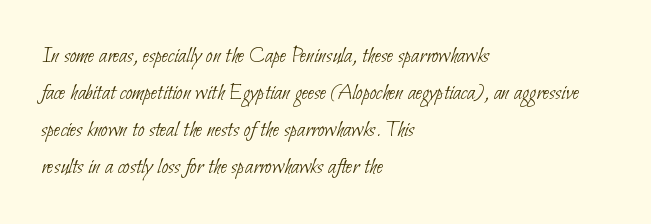
{"bold": "no", "underline": "no", "align": "left", "line_spacing": "normal", "line_spacing_ratio": 1.54, "letter_spacing": "normal", "letter_spacing_em": 0.0, "glyph_px": 24}
